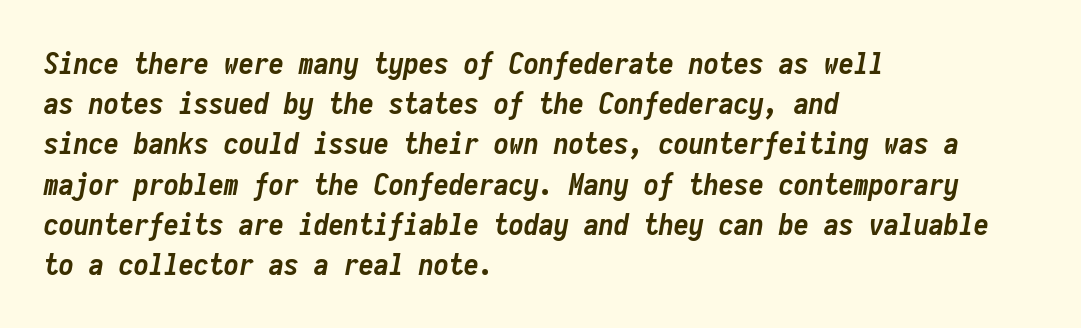
Q: Is the text bold? A: Yes.
Q: Is the text italic (slanted)? A: Yes, it leans right by about 10 degrees.
Q: Is the text underlined? A: No.
Q: How is the paragraph aligned? A: Left-aligned.
Q: Is the spacing between letters normal or unusually wide? A: Normal.
Q: Is the spacing between lines tight, normal or loose? A: Normal.
Q: Width (condensed, normal, or wide)? A: Condensed.
Q: Stroke contrast? A: Low.
Q: x-height? A: Medium.
Q: Monospaced? A: Yes.
